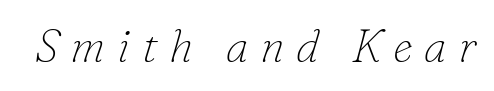
Descenders are the only things crossing below the line. The axis of the letterforms is tilted away from vertical. The letters advance in unequal steps, a hallmark of proportional type. A light-to-regular cut is what we see here. Examine the stroke ends and you'll spot serifs. The line texture is sparse and dotted thanks to wide tracking.
